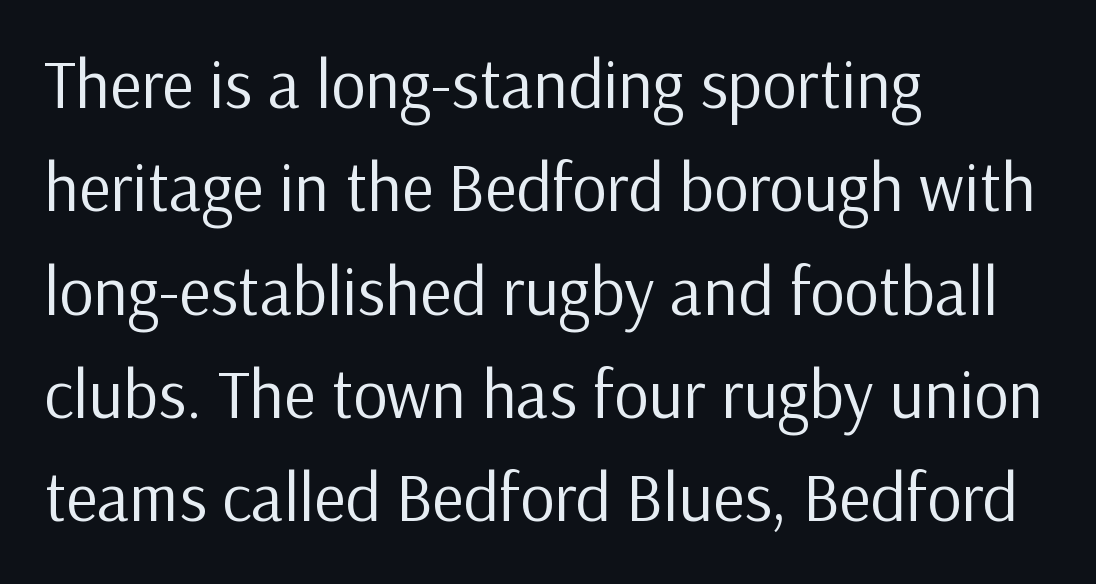
{"serif": "no", "italic": "no", "bold": "no", "weight": "regular", "width": "normal", "stroke_contrast": "low", "x_height": "medium", "monospaced": "no", "underline": "no", "align": "left", "line_spacing": "normal", "line_spacing_ratio": 1.52, "letter_spacing": "normal", "letter_spacing_em": 0.0, "glyph_px": 68}
